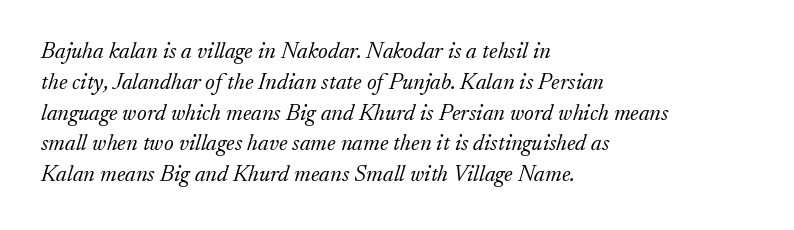
The rendering applies a slant to the glyphs. Standard letterfit; no display-style spreading of the glyphs. Which margin do the lines hug? The left one — the right edge is uneven. Evenly set lines give the paragraph a standard silhouette. Type without underlining.
